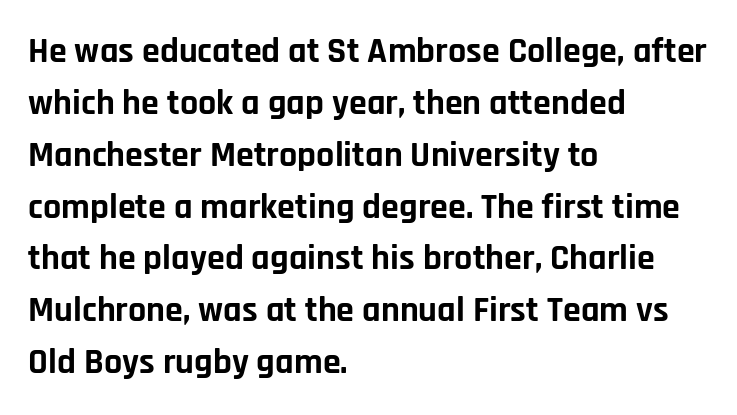
This is roman type, the default non-slanted kind. Where is the straight margin? On the left. The passage shown is typeset with a sans-serif family. Each letter keeps its own natural width here, so spacing adapts to shape.
